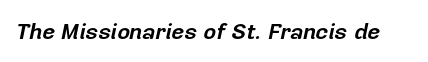
Plain, unruled lines of type. Nobody touched the tracking dial on this one. Each glyph is drawn with heavy, bold strokes. The typography opts for an oblique posture over an upright one.
